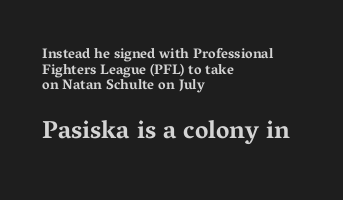
The lines are quadded left. You could call the tracking neutral — neither tight nor loose. The glyphs are unaccompanied by any horizontal stroke below them. This sample uses an upright cut, with every glyph sitting square on the baseline. The passage shown begins with its smaller block and ends with its larger one.
